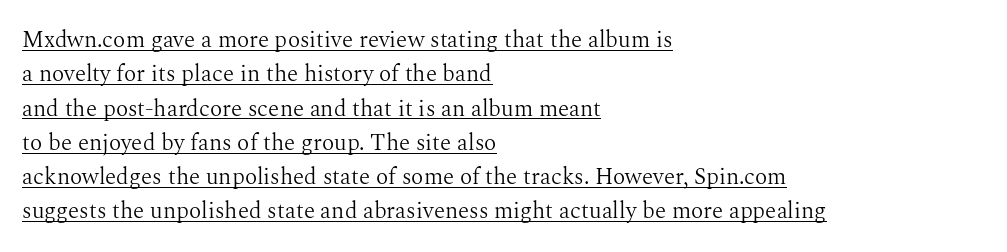
The image shows 23 px text type, upright; set left-aligned, normal line spacing (1.49x), normal letter spacing, underlined.
